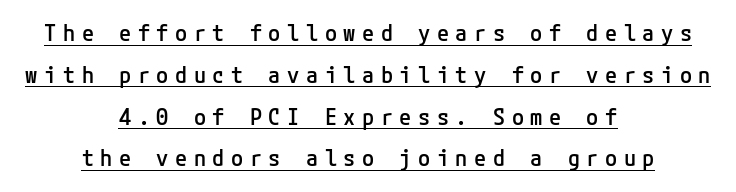
Casual observation: everything's sitting right in the middle. The line texture is sparse and dotted thanks to wide tracking. Vertical strokes here are truly vertical. Summary of weight: moderately heavy, a semibold.
